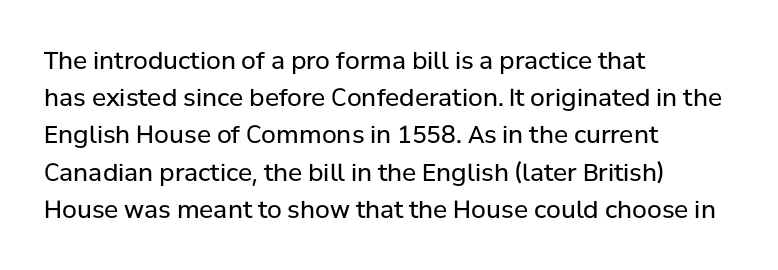
{"italic": "no", "bold": "no", "underline": "no", "align": "left", "line_spacing": "normal", "line_spacing_ratio": 1.55, "letter_spacing": "normal", "letter_spacing_em": 0.0, "glyph_px": 24}
